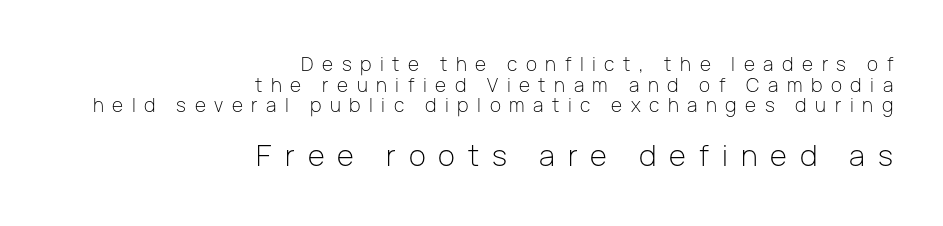
The specimen reads as upright at a glance. This sample has the flowing, uneven cadence of proportional lettering. Where is the straight margin? On the right. Compared with typical paragraphs, the rows here are closer together. Nothing sits at the stroke ends, so this counts as sans-serif. Heaviness? Minimal to ordinary, like unemphasized prose.
